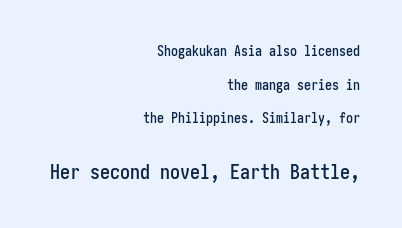
The image shows 20 px text type, upright; set right-aligned, loose line spacing (2.41x), normal letter spacing, not underlined; the second (bottom) block is 1.43x larger.
